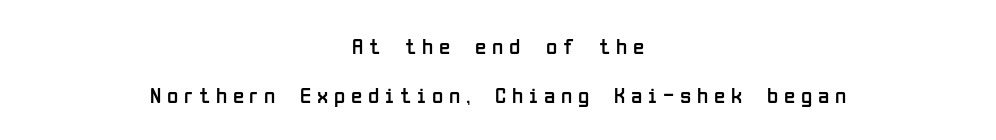
The image shows 23 px text type, upright; set centered, loose line spacing (2.15x), unusually wide letter spacing (+0.25 em), not underlined.
